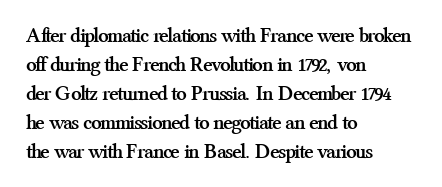
{"italic": "no", "bold": "yes", "underline": "no", "align": "left", "line_spacing": "normal", "line_spacing_ratio": 1.38, "letter_spacing": "normal", "letter_spacing_em": 0.0, "glyph_px": 21}
